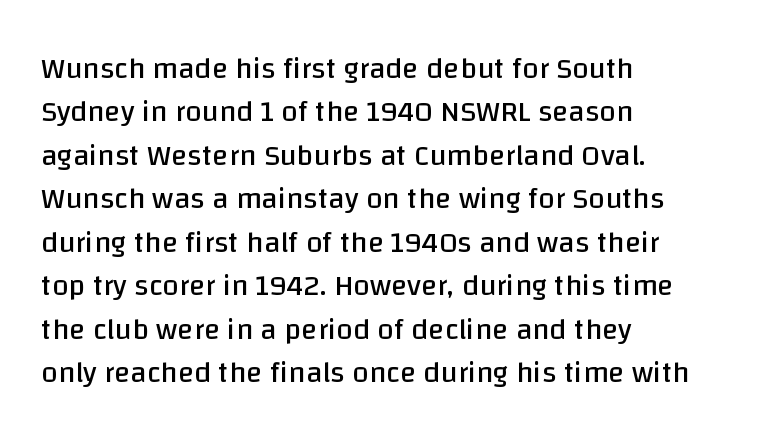
{"serif": "no", "italic": "no", "bold": "no", "weight": "regular", "width": "normal", "stroke_contrast": "low", "x_height": "large", "monospaced": "no", "underline": "no", "align": "left", "line_spacing": "normal", "line_spacing_ratio": 1.45, "letter_spacing": "normal", "letter_spacing_em": 0.0, "glyph_px": 30}
